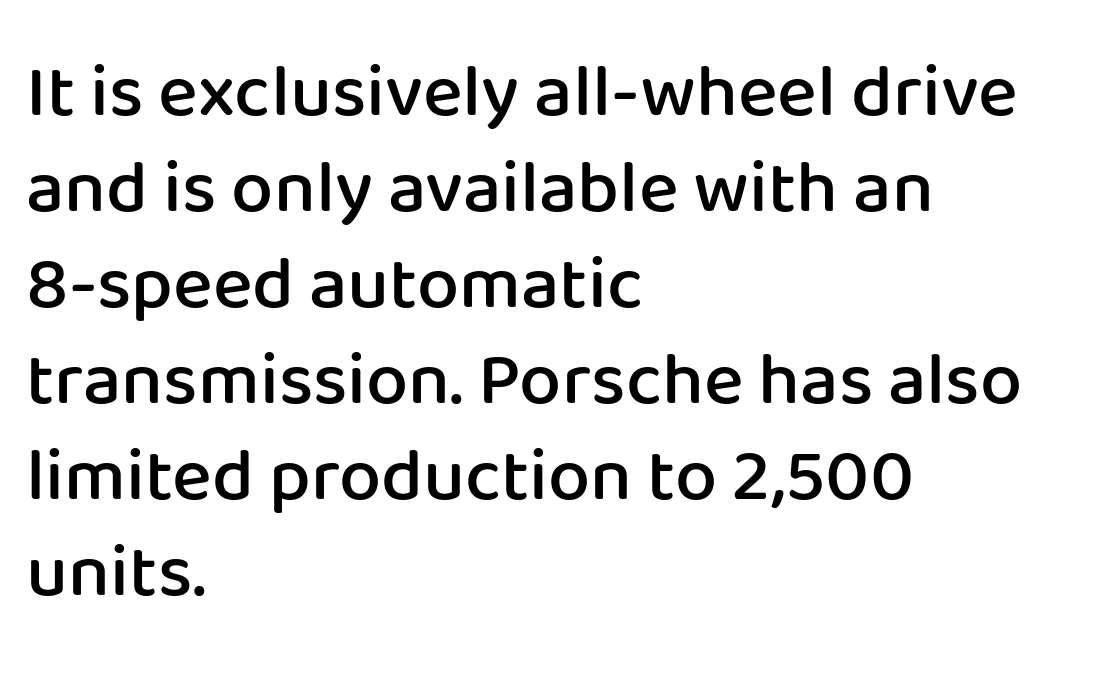
The words here are not underlined. Each new line begins a customary step beneath the previous one. Observe the ordinary spacing: letters are neighbours, not strangers. Bold? Not quite — semibold, heavier than regular but stopping short.
